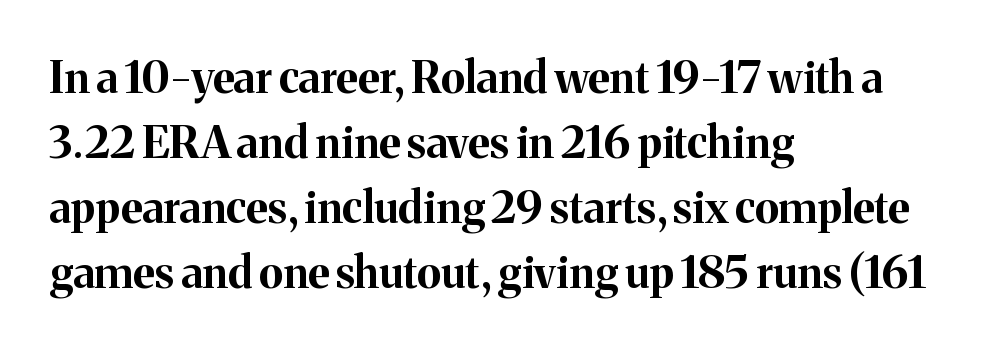
Q: Is the text bold? A: Yes.
Q: Is the text italic (slanted)? A: No, it is upright.
Q: Is the typeface a serif or a sans-serif typeface? A: Serif.
Q: Is the text underlined? A: No.
Q: How is the paragraph aligned? A: Left-aligned.
Q: Is the spacing between letters normal or unusually wide? A: Normal.
Q: Is the spacing between lines tight, normal or loose? A: Normal.
Q: Width (condensed, normal, or wide)? A: Normal.
Q: Stroke contrast? A: Medium.
Q: x-height? A: Medium.
Q: Monospaced? A: No.
